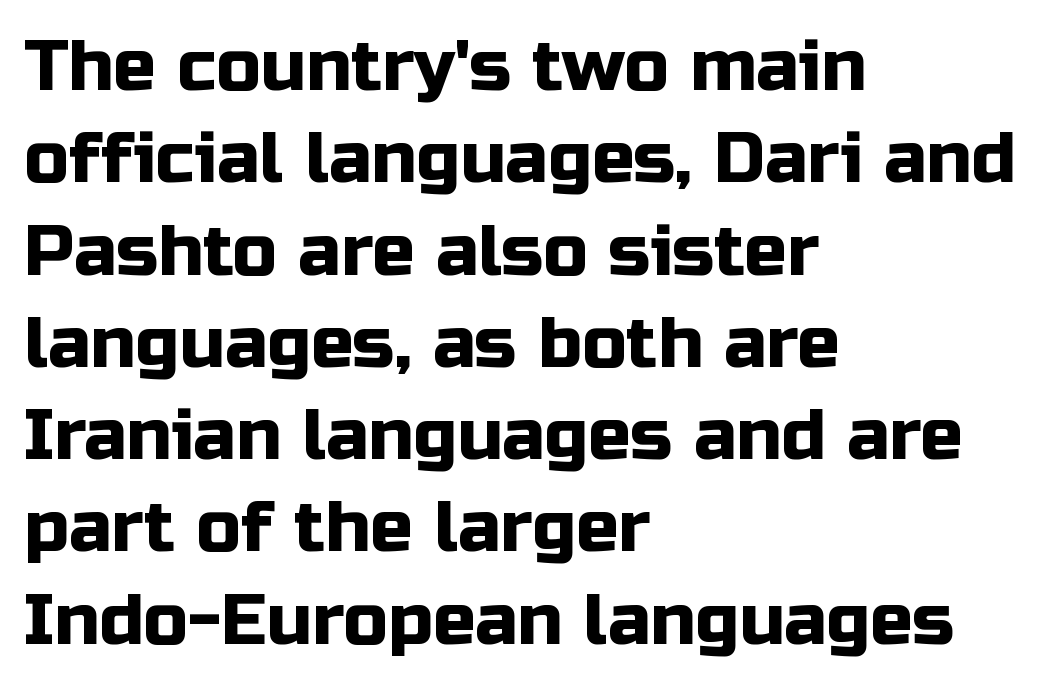
The image shows 71 px sans-serif type, upright; set left-aligned, normal line spacing (1.3x), normal letter spacing, not underlined; low stroke contrast and a medium x-height.
